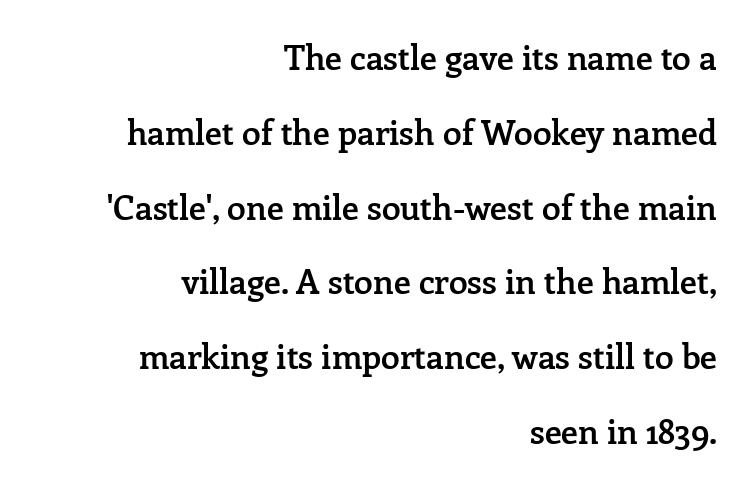
A typesetter would label this face a serif. Alignment: flush right. Character widths vary here, with narrow letters taking less room than wide ones. The letters stand straight up with perfectly vertical stems. There is no visible air inserted between adjacent glyphs. Is there much room between lines? Yes — plenty of vertical air separates them.
